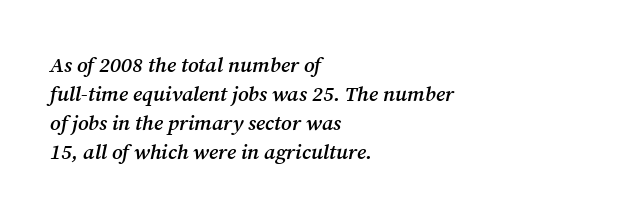
The image shows 21 px text type, italic (leaning right); set left-aligned, normal line spacing (1.38x), normal letter spacing, not underlined.
